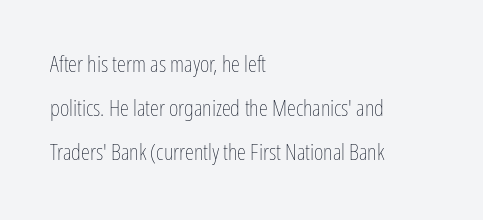
{"italic": "no", "bold": "no", "underline": "no", "align": "left", "line_spacing": "loose", "line_spacing_ratio": 1.91, "letter_spacing": "normal", "letter_spacing_em": 0.0, "glyph_px": 23}
